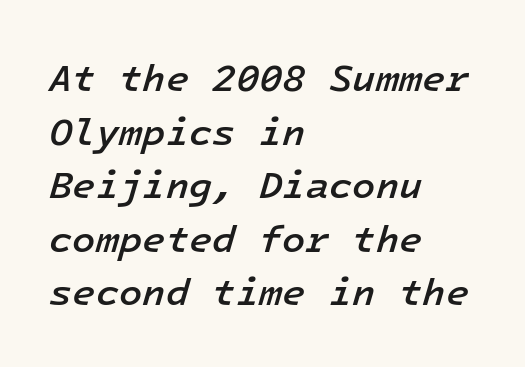
{"italic": "yes", "lean": "right", "slant_degrees": 16, "bold": "semi", "weight": "semibold", "width": "normal", "stroke_contrast": "low", "x_height": "medium", "monospaced": "yes", "underline": "no", "align": "left", "line_spacing": "normal", "line_spacing_ratio": 1.41, "letter_spacing": "normal", "letter_spacing_em": 0.0, "glyph_px": 38}
